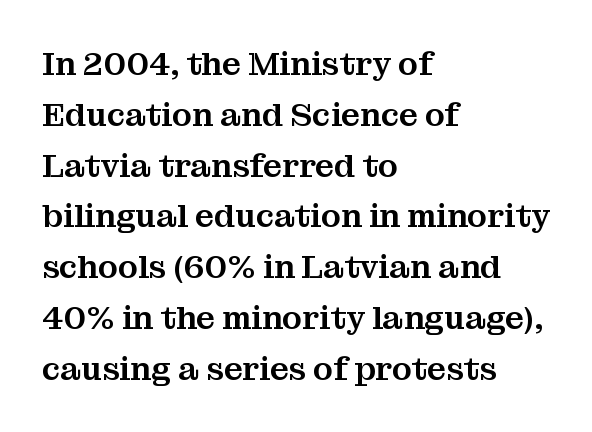
{"serif": "yes", "italic": "no", "width": "normal", "stroke_contrast": "medium", "x_height": "medium", "monospaced": "no", "underline": "no", "align": "left", "line_spacing": "normal", "line_spacing_ratio": 1.54, "letter_spacing": "normal", "letter_spacing_em": 0.0, "glyph_px": 33}
